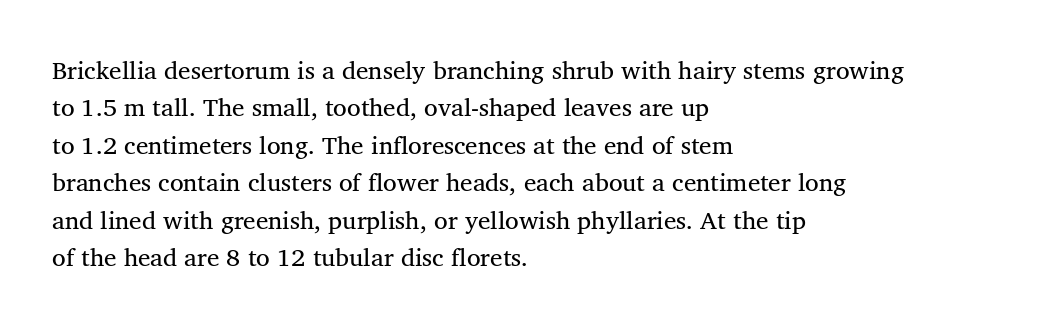
In CSS terms this would be text-align: left. Descenders are the only things crossing below the line. One glance says typical: line gaps are just what's usual. This is the regular roman posture of the typeface.
